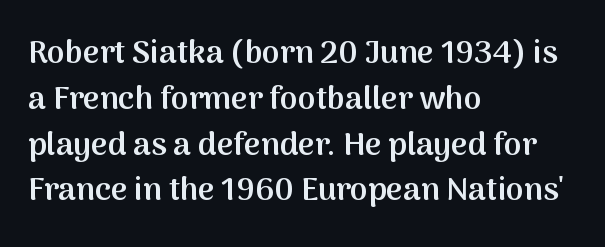
This rendering leaves character spacing at its baseline value. Italic? Not at all — the glyphs are vertical. The characters look somewhat weighty, a semibold short of true bold. The face used here is proportionally spaced, like ordinary book or web type. Every row of glyphs begins at an identical x-position on the left.
